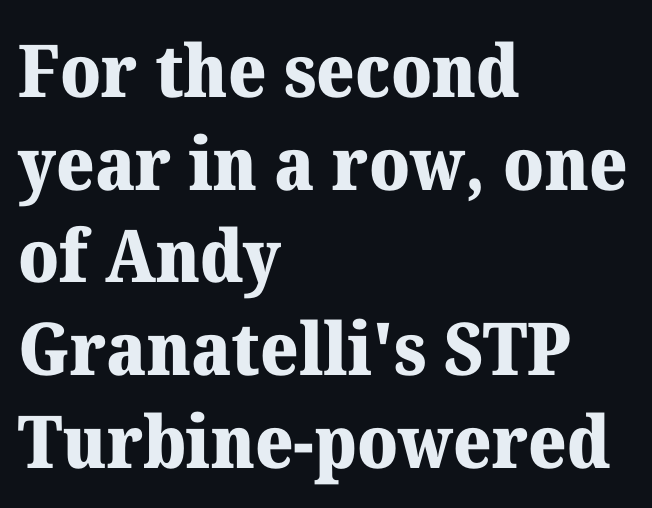
The image shows 73 px heavy serif type, upright; set left-aligned, normal line spacing (1.27x), normal letter spacing, not underlined; medium stroke contrast and a medium x-height.
